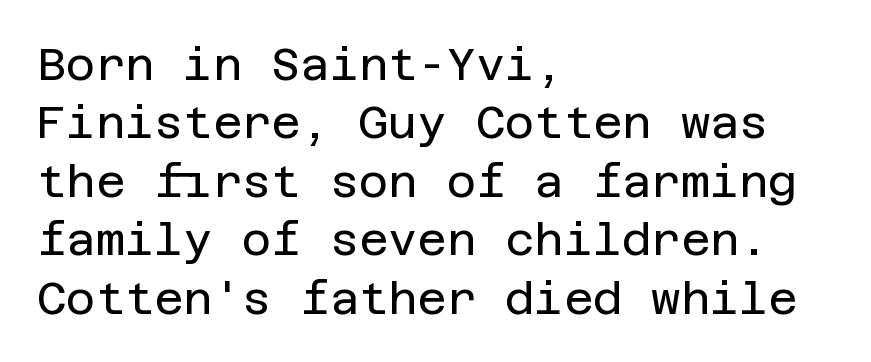
{"serif": "no", "italic": "no", "bold": "no", "weight": "regular", "width": "normal", "stroke_contrast": "low", "x_height": "large", "underline": "no", "align": "left", "line_spacing": "normal", "line_spacing_ratio": 1.3, "letter_spacing": "normal", "letter_spacing_em": 0.0, "glyph_px": 45}
